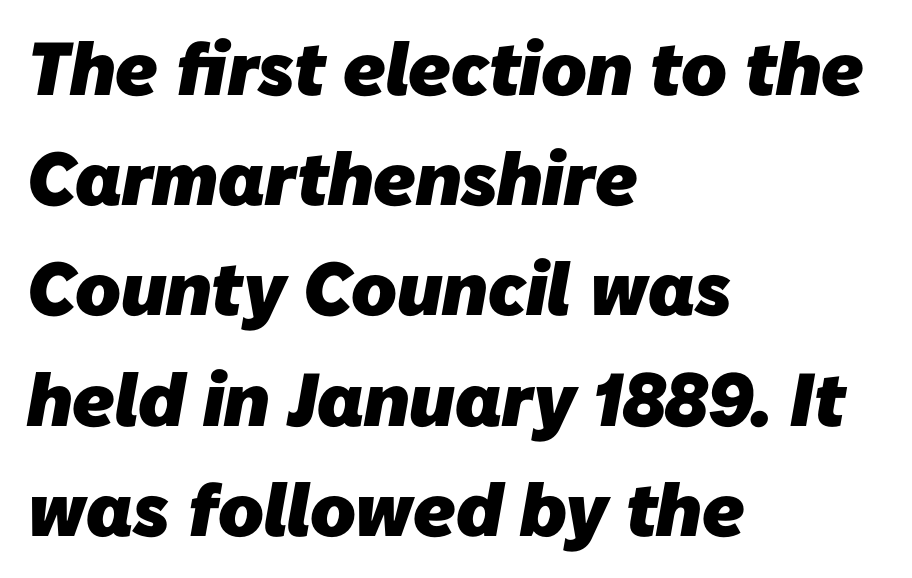
{"serif": "no", "bold": "yes", "weight": "heavy", "width": "normal", "stroke_contrast": "low", "x_height": "medium", "monospaced": "no", "underline": "no", "align": "left", "line_spacing": "normal", "line_spacing_ratio": 1.47, "letter_spacing": "normal", "letter_spacing_em": 0.0, "glyph_px": 75}
